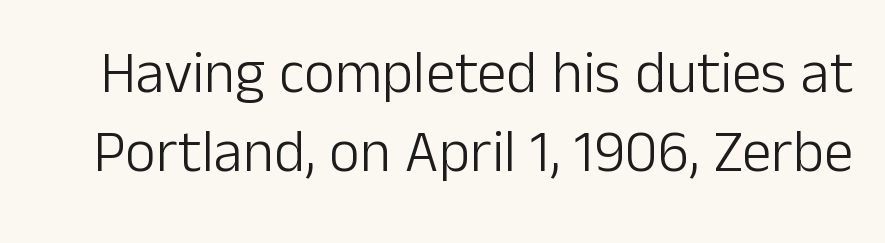
Here the designer chose a conventional face with non-uniform glyph widths. This reads as an unemphasized weight, regular at the heaviest. Line spacing here is normal. The typography opts for an upright posture over an oblique one.
